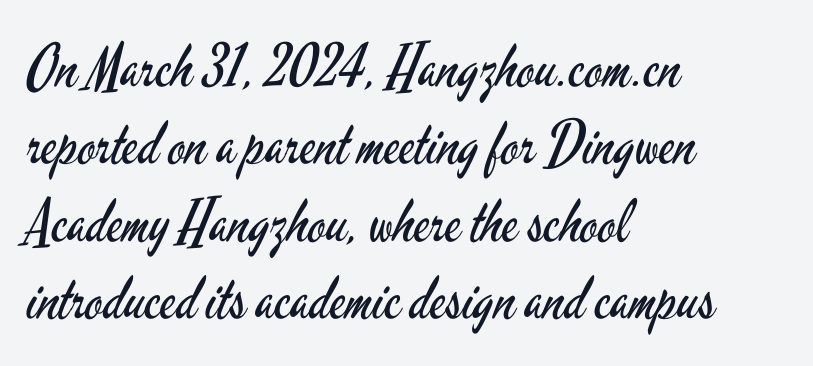
The image shows 59 px regular-weight, condensed sans-serif type; set left-aligned, normal line spacing (1.31x), normal letter spacing, not underlined; low stroke contrast and a small x-height.
